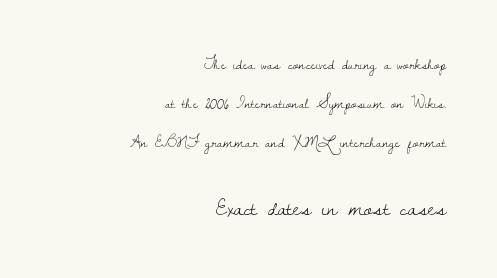
No letter is thick-stroked: the sample isn't bold. Between these two stacked blocks, the lower one wins on size. Each row of text sits above clean, open space. The rag falls on the left side of this text block. There is no visible air inserted between adjacent glyphs.
